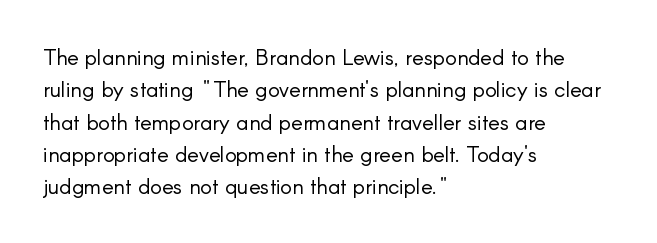
{"italic": "no", "bold": "no", "underline": "no", "align": "left", "line_spacing": "normal", "line_spacing_ratio": 1.47, "letter_spacing": "normal", "letter_spacing_em": 0.0, "glyph_px": 22}
